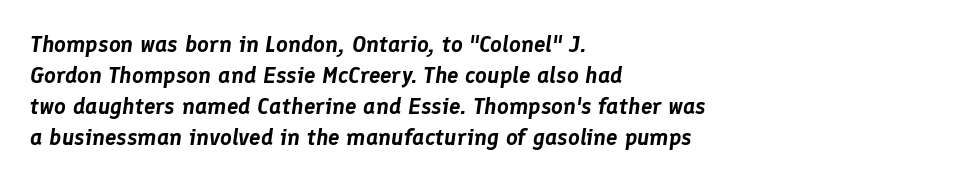
Italic? Definitely — the glyphs are oblique. Nothing unusual about the tracking: characters are spaced as the font intends. Whoever set this chose a conventional vertical rhythm. Underline: absent. Notice how the passage keeps a crisp vertical edge on the left only.
